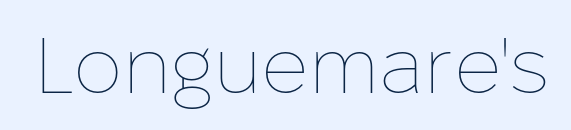
Descenders hang freely into open space. Compared with a typical body face, this is equally light or lighter still. These lines are rendered in a variable-pitch font. Posture: vertical. Tracking value appears to be zero — textbook default spacing.
